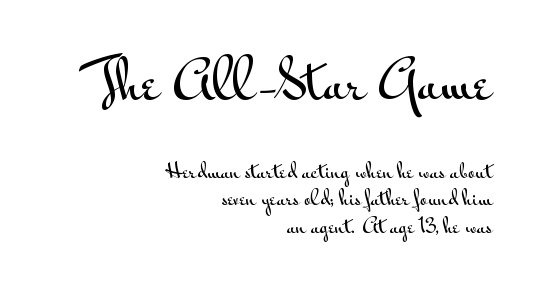
Q: Is the typeface a serif or a sans-serif typeface? A: Sans-serif.
Q: Is the text underlined? A: No.
Q: How is the paragraph aligned? A: Right-aligned.
Q: Is the spacing between letters normal or unusually wide? A: Normal.
Q: Is the spacing between lines tight, normal or loose? A: Normal.
Q: Which block of text is set in a larger size, the first (top) or the second (bottom)? A: The first (top) one.
Q: Width (condensed, normal, or wide)? A: Wide.
Q: Stroke contrast? A: Medium.
Q: x-height? A: Small.
Q: Monospaced? A: No.
